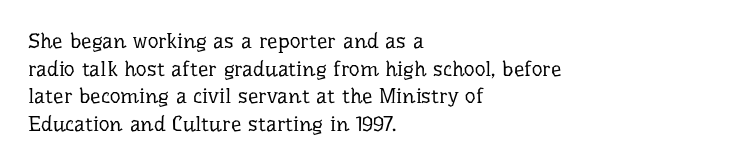
Every stem runs plumb, perpendicular to the baseline. Leftover space on each line is placed entirely after the last word. Check the space under the baseline: it is left empty. This reads as an unemphasized weight, regular at the heaviest. Caption: standard tracking, unaltered.
